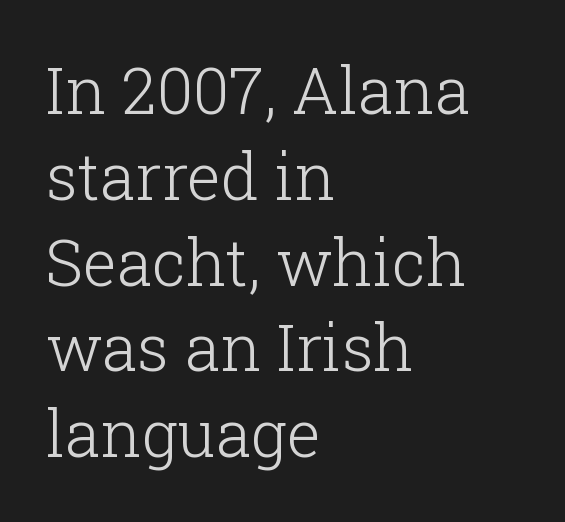
The image shows 64 px light serif type, upright; set left-aligned, normal line spacing (1.34x), normal letter spacing, not underlined; low stroke contrast and a medium x-height.
